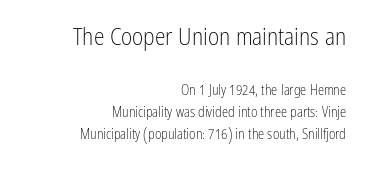
Short and long lines alike share a common ending point at right. In terms of posture, this sample is upright. Any mark beneath the type? The region is blank. Notice how descenders clear the ascenders below comfortably — that's standard leading.
